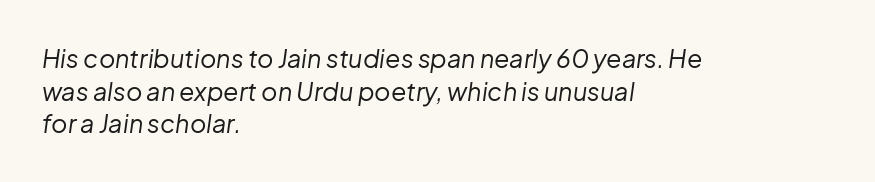
Underline: absent. The space between consecutive lines is moderate. Letters have the restrained weight of plain body copy at most. This sample is left-justified, so line endings fall wherever the words run out.
